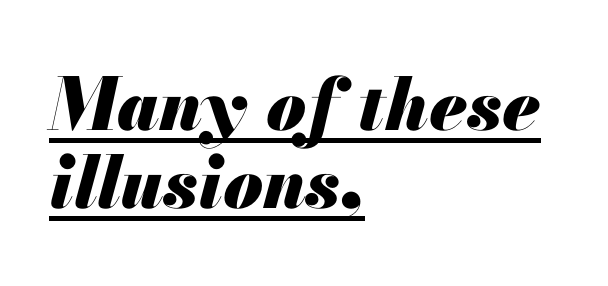
Q: Is the text bold? A: Yes.
Q: Is the text italic (slanted)? A: Yes, it leans right by about 13 degrees.
Q: Is the text underlined? A: Yes.
Q: How is the paragraph aligned? A: Left-aligned.
Q: Is the spacing between letters normal or unusually wide? A: Normal.
Q: Is the spacing between lines tight, normal or loose? A: Tight.
Q: Width (condensed, normal, or wide)? A: Normal.
Q: Stroke contrast? A: Medium.
Q: x-height? A: Small.
Q: Monospaced? A: No.
